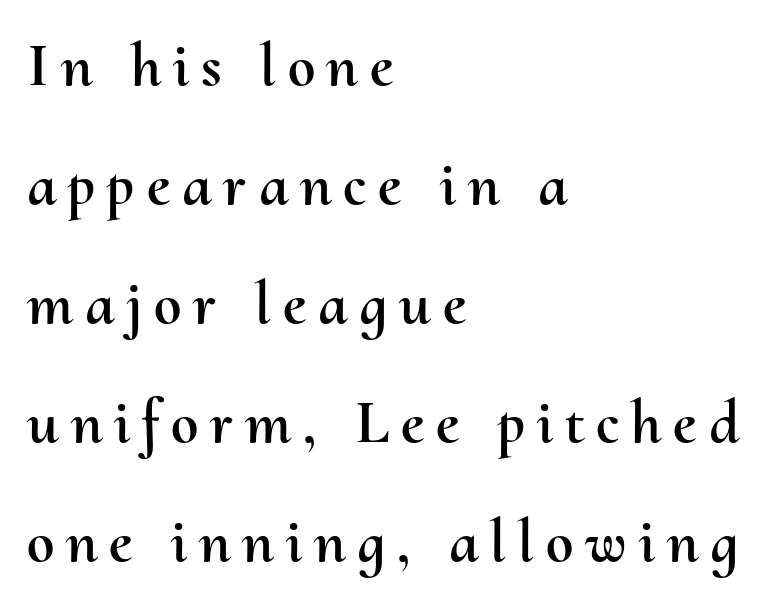
Q: Is the text italic (slanted)? A: No, it is upright.
Q: Is the text underlined? A: No.
Q: How is the paragraph aligned? A: Left-aligned.
Q: Is the spacing between lines tight, normal or loose? A: Loose.
Q: Width (condensed, normal, or wide)? A: Normal.
Q: Stroke contrast? A: Medium.
Q: x-height? A: Small.
Q: Monospaced? A: No.
